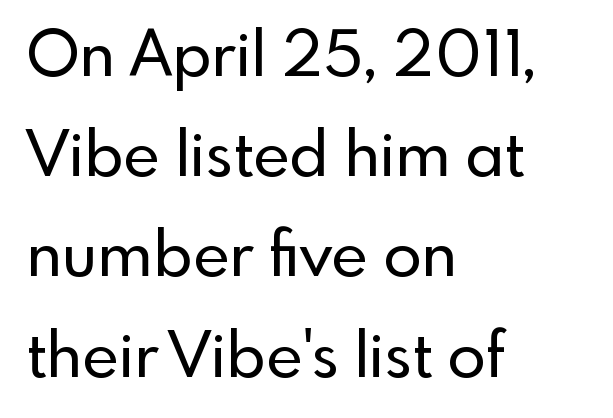
Q: Is the text italic (slanted)? A: No, it is upright.
Q: Is the typeface a serif or a sans-serif typeface? A: Sans-serif.
Q: Is the text underlined? A: No.
Q: How is the paragraph aligned? A: Left-aligned.
Q: Is the spacing between letters normal or unusually wide? A: Normal.
Q: Is the spacing between lines tight, normal or loose? A: Normal.
Q: Width (condensed, normal, or wide)? A: Normal.
Q: x-height? A: Small.
Q: Monospaced? A: No.
